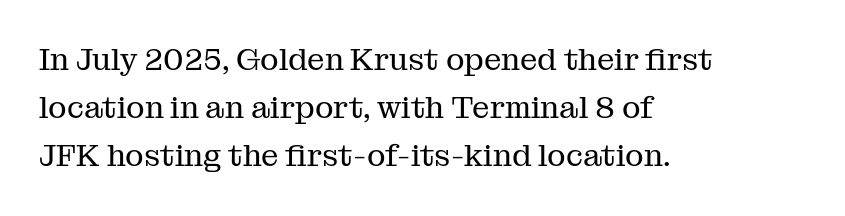
The image shows 31 px regular-weight serif type, upright; set left-aligned, normal line spacing (1.55x), normal letter spacing, not underlined; medium stroke contrast and a medium x-height.
